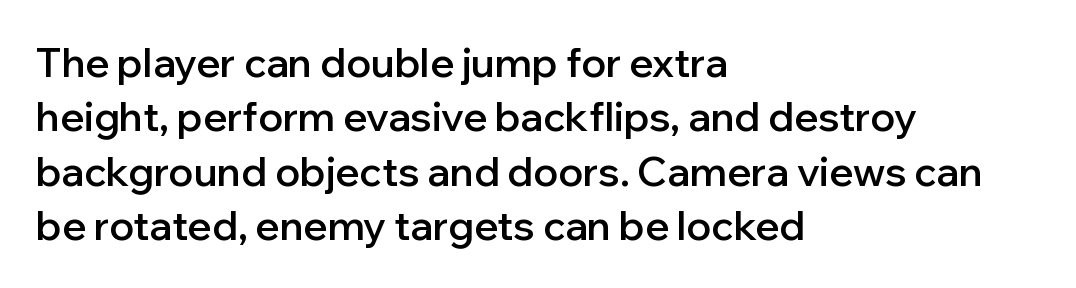
A typesetter would call this proportional, since set widths differ per character. The face used here is rendered with its standard letterfit. The typesetting leans somewhat heavy: a semibold. Rendered with straight, roman letterforms. In CSS terms this would be text-align: left. Descenders hang freely into open space.
